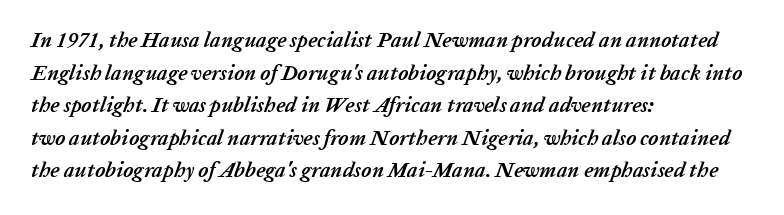
Q: Is the text bold? A: Yes.
Q: Is the text italic (slanted)? A: Yes, it leans right by about 20 degrees.
Q: Is the text underlined? A: No.
Q: How is the paragraph aligned? A: Left-aligned.
Q: Is the spacing between letters normal or unusually wide? A: Normal.
Q: Is the spacing between lines tight, normal or loose? A: Normal.
